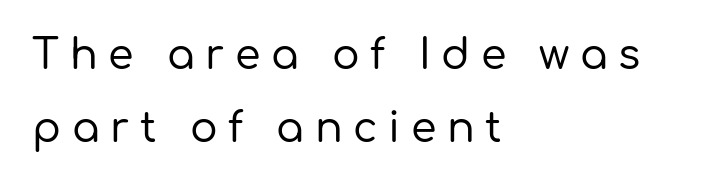
{"serif": "no", "italic": "no", "width": "normal", "stroke_contrast": "low", "x_height": "medium", "monospaced": "no", "underline": "no", "align": "left", "line_spacing_ratio": 1.79, "letter_spacing": "wide", "letter_spacing_em": 0.26, "glyph_px": 41}
